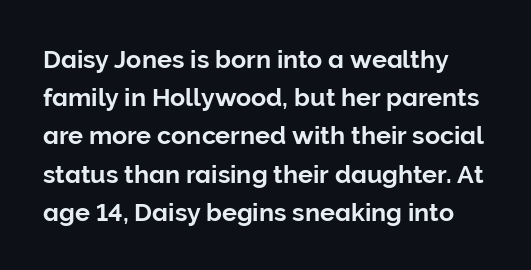
Short note: letters normally spaced. Honestly, there is no underline to notice here at all. Ascenders rise straight up at ninety degrees. The lines sit at an ordinary, default distance from one another.
